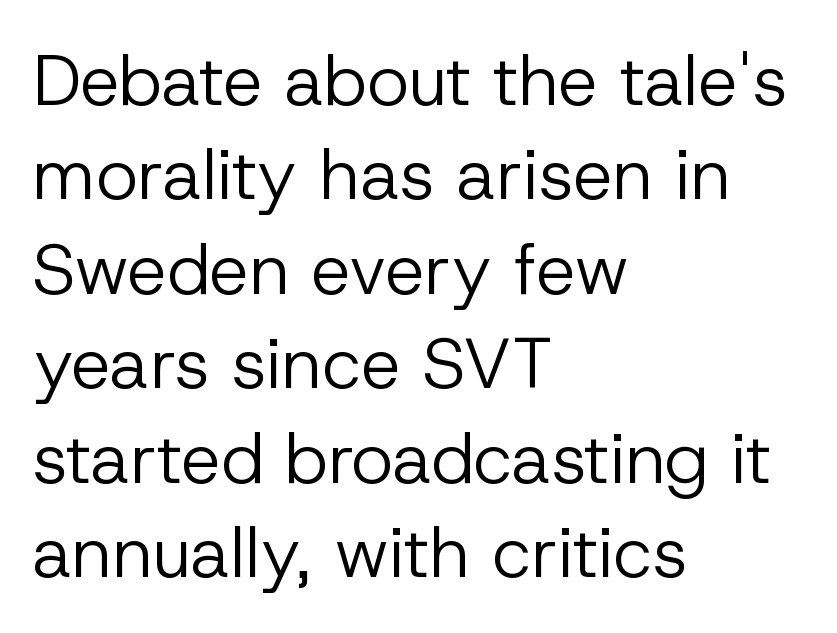
Q: Is the text bold? A: No.
Q: Is the text italic (slanted)? A: No, it is upright.
Q: Is the typeface a serif or a sans-serif typeface? A: Sans-serif.
Q: Is the text underlined? A: No.
Q: How is the paragraph aligned? A: Left-aligned.
Q: Is the spacing between letters normal or unusually wide? A: Normal.
Q: Is the spacing between lines tight, normal or loose? A: Normal.
Q: Width (condensed, normal, or wide)? A: Normal.
Q: Stroke contrast? A: Low.
Q: x-height? A: Medium.
Q: Monospaced? A: No.
